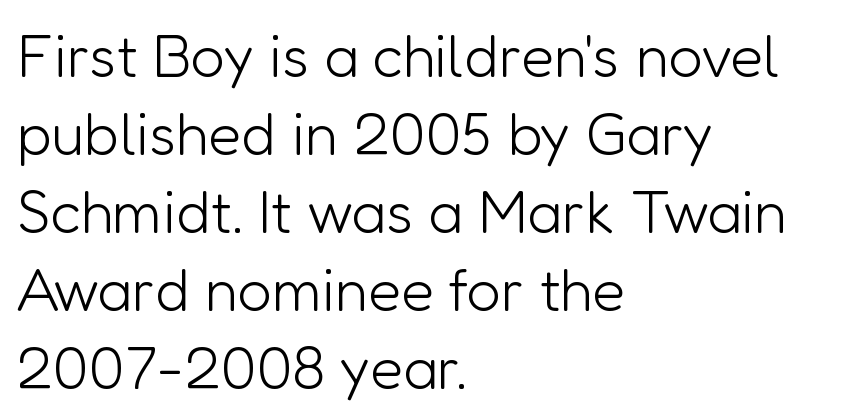
Words appear dense and cohesive because spacing is normal. Weight class: somewhere from thin through regular. Note the varied advance widths — an 'i' is clearly narrower than an 'm'. This is sans-serif lettering, the kind often seen on screens and signage. Leading matches the norm, producing a regular column.
